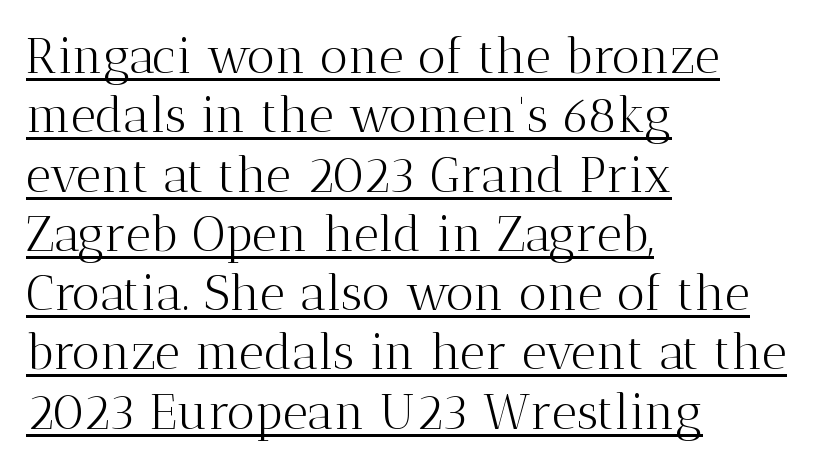
The image shows 49 px light serif type, upright; set left-aligned, line spacing 1.21x, normal letter spacing, underlined; medium stroke contrast and a medium x-height.
